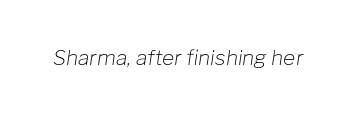
The image shows 21 px text type, italic (leaning right); set normal letter spacing, not underlined.
